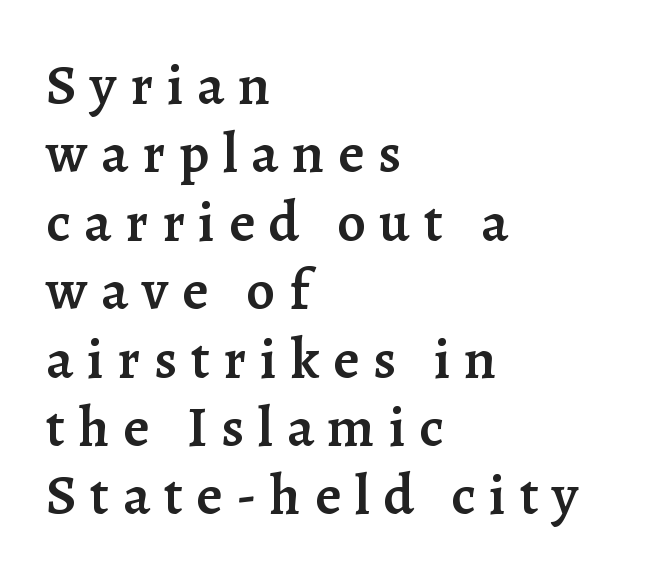
Q: Is the text bold? A: Semi-bold.
Q: Is the text italic (slanted)? A: No, it is upright.
Q: Is the typeface a serif or a sans-serif typeface? A: Serif.
Q: Is the text underlined? A: No.
Q: How is the paragraph aligned? A: Left-aligned.
Q: Is the spacing between letters normal or unusually wide? A: Unusually wide.
Q: Width (condensed, normal, or wide)? A: Normal.
Q: Stroke contrast? A: Low.
Q: x-height? A: Medium.
Q: Monospaced? A: No.
